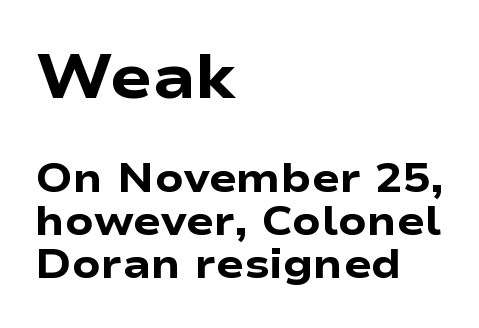
Q: Is the text bold? A: Yes.
Q: Is the text italic (slanted)? A: No, it is upright.
Q: Is the typeface a serif or a sans-serif typeface? A: Sans-serif.
Q: Is the text underlined? A: No.
Q: How is the paragraph aligned? A: Left-aligned.
Q: Is the spacing between letters normal or unusually wide? A: Normal.
Q: Is the spacing between lines tight, normal or loose? A: Tight.
Q: Which block of text is set in a larger size, the first (top) or the second (bottom)? A: The first (top) one.
Q: Width (condensed, normal, or wide)? A: Wide.
Q: Stroke contrast? A: Low.
Q: x-height? A: Medium.
Q: Monospaced? A: No.
